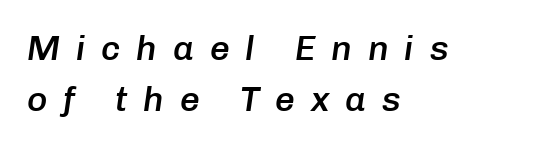
{"italic": "yes", "lean": "right", "slant_degrees": 8, "bold": "semi", "weight": "semibold", "width": "normal", "stroke_contrast": "low", "x_height": "medium", "monospaced": "no", "underline": "no", "align": "left", "line_spacing": "normal", "line_spacing_ratio": 1.46, "letter_spacing": "wide", "letter_spacing_em": 0.45, "glyph_px": 35}
